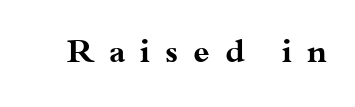
{"serif": "yes", "italic": "no", "bold": "yes", "weight": "bold", "width": "wide", "stroke_contrast": "medium", "x_height": "small", "monospaced": "no", "underline": "no", "letter_spacing": "wide", "letter_spacing_em": 0.45, "glyph_px": 33}
